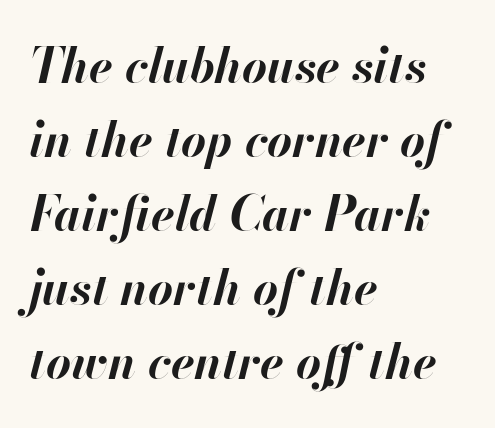
{"italic": "yes", "lean": "right", "slant_degrees": 13, "bold": "yes", "weight": "bold", "width": "normal", "stroke_contrast": "high", "x_height": "small", "monospaced": "no", "underline": "no", "align": "left", "line_spacing": "normal", "line_spacing_ratio": 1.54, "letter_spacing": "normal", "letter_spacing_em": 0.0, "glyph_px": 48}
